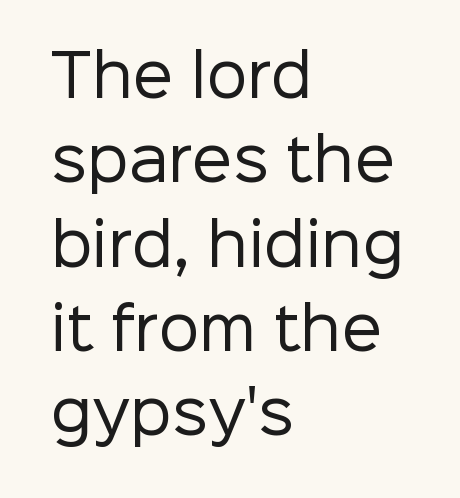
{"serif": "no", "italic": "no", "bold": "no", "weight": "regular", "width": "normal", "stroke_contrast": "low", "x_height": "medium", "monospaced": "no", "underline": "no", "align": "left", "line_spacing": "normal", "line_spacing_ratio": 1.48, "letter_spacing": "normal", "letter_spacing_em": 0.0, "glyph_px": 57}
